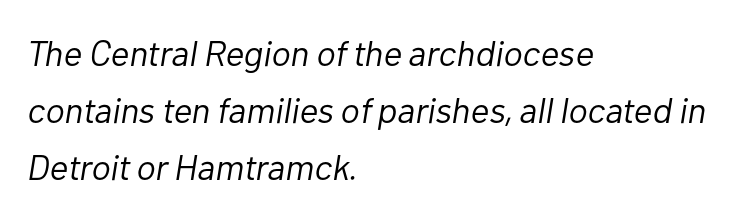
Caption: multi-line text, flush left, ragged right. Spacing between characters is what you'd get straight out of the box. Looks like regular typesetting: each glyph gets only the width it needs. Tall strokes in this sample are angled rather than plumb. Nothing heavy about these letters — not bold at all. This sample keeps an unexceptional amount of space between lines.
